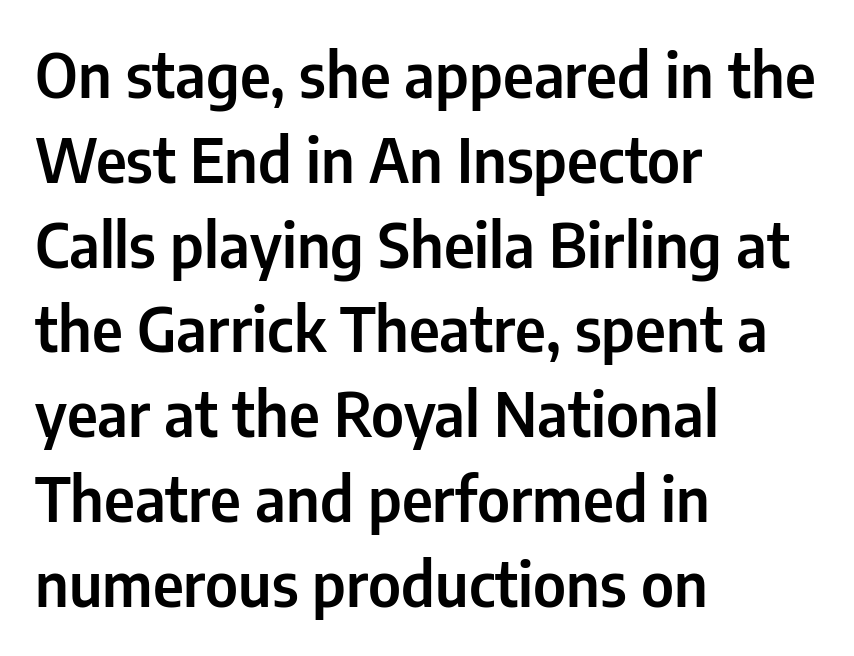
The image shows 61 px condensed sans-serif type, upright; set left-aligned, normal line spacing (1.39x), normal letter spacing, not underlined; low stroke contrast and a medium x-height.
